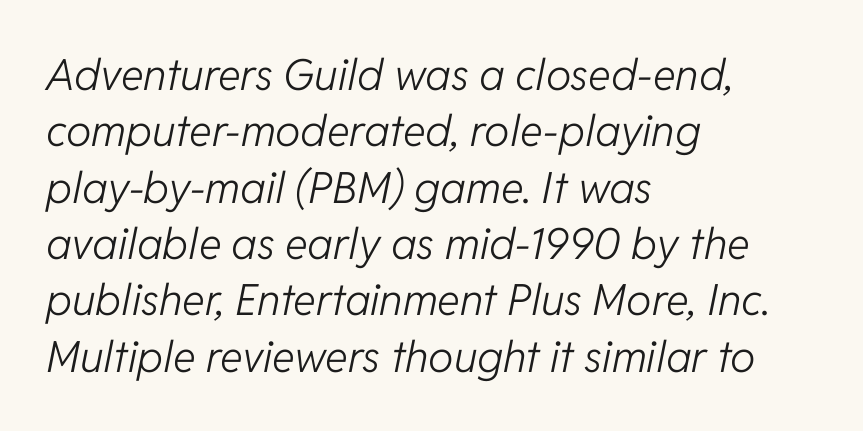
This rendering features lettering with no underline. The ragged edge is on the right, which tells us the setting is flush left. These lines keep a tight, regular rhythm from letter to letter. Students, observe: this is what conventionally led text looks like.
